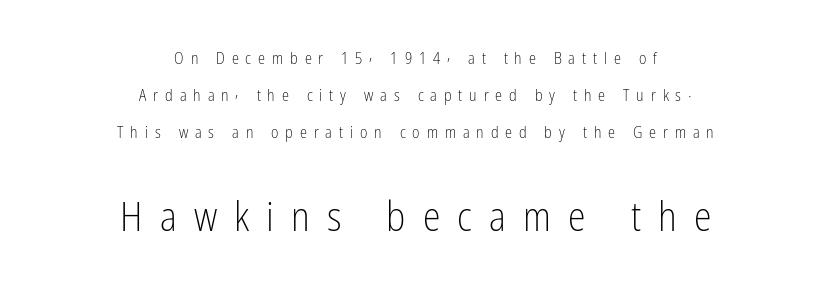
Q: Is the text bold? A: No.
Q: Is the text italic (slanted)? A: No, it is upright.
Q: Is the typeface a serif or a sans-serif typeface? A: Sans-serif.
Q: Is the text underlined? A: No.
Q: How is the paragraph aligned? A: Centered.
Q: Is the spacing between letters normal or unusually wide? A: Unusually wide.
Q: Is the spacing between lines tight, normal or loose? A: Loose.
Q: Which block of text is set in a larger size, the first (top) or the second (bottom)? A: The second (bottom) one.
Q: Width (condensed, normal, or wide)? A: Condensed.
Q: Stroke contrast? A: Low.
Q: x-height? A: Medium.
Q: Monospaced? A: No.
